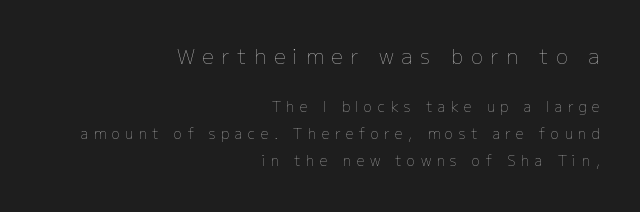
The image shows 20 px text type, upright; set right-aligned, loose line spacing (1.94x), unusually wide letter spacing (+0.39 em), not underlined; the first (top) block is 1.43x larger.
